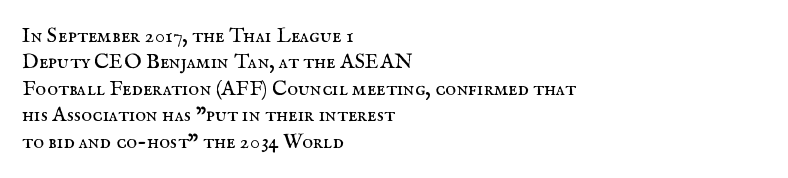
{"italic": "no", "bold": "no", "underline": "no", "align": "left", "line_spacing": "normal", "line_spacing_ratio": 1.26, "letter_spacing": "normal", "letter_spacing_em": 0.0, "glyph_px": 21}
